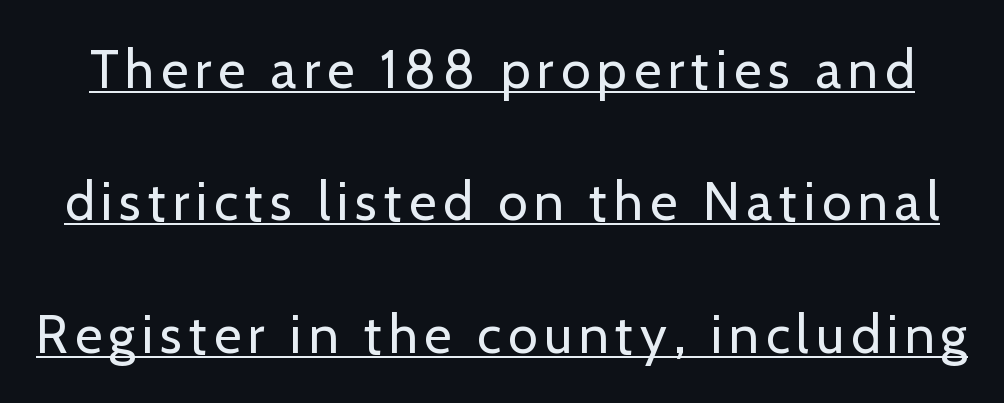
Q: Is the text bold? A: No.
Q: Is the text italic (slanted)? A: No, it is upright.
Q: Is the typeface a serif or a sans-serif typeface? A: Sans-serif.
Q: Is the text underlined? A: Yes.
Q: Is the spacing between lines tight, normal or loose? A: Loose.
Q: Width (condensed, normal, or wide)? A: Normal.
Q: Stroke contrast? A: Low.
Q: x-height? A: Medium.
Q: Monospaced? A: No.
